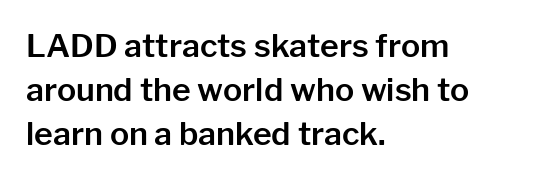
Short and long lines alike share a common starting point at left. Characters remain perfectly vertical along every line. Serifs: no, the terminals of the letterforms are clean. You could not count columns in this text — the font is proportionally spaced.
